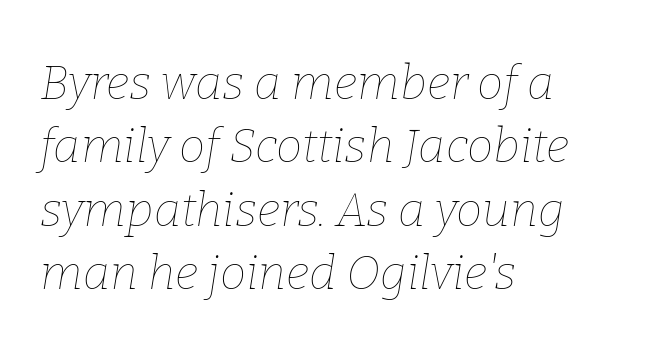
{"italic": "yes", "lean": "right", "slant_degrees": 9, "bold": "no", "weight": "thin", "width": "normal", "stroke_contrast": "low", "x_height": "medium", "monospaced": "no", "underline": "no", "align": "left", "line_spacing": "normal", "line_spacing_ratio": 1.35, "letter_spacing": "normal", "letter_spacing_em": 0.0, "glyph_px": 47}
